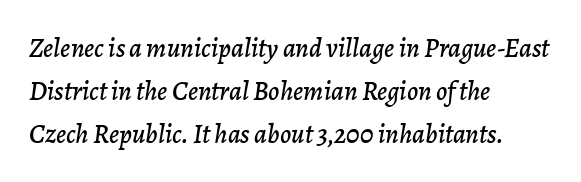
{"italic": "yes", "lean": "right", "slant_degrees": 7, "underline": "no", "align": "left", "line_spacing": "normal", "line_spacing_ratio": 1.59, "letter_spacing": "normal", "letter_spacing_em": 0.0, "glyph_px": 27}
